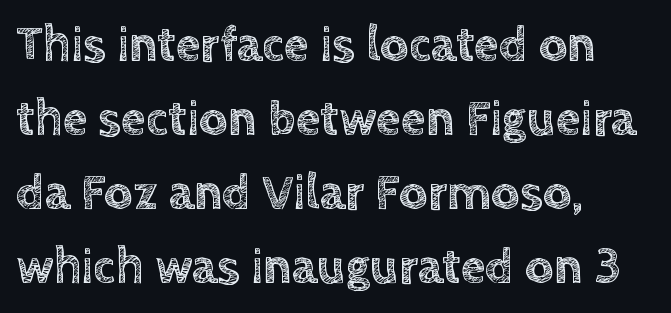
These lines were composed using upright roman letters. In terms of letterspacing, this is plain default setting. The text block is weighted toward the left margin, trailing off unevenly rightward. You could not count columns in this text — the font is proportionally spaced. How would I describe the line gaps? Plain and ordinary.
